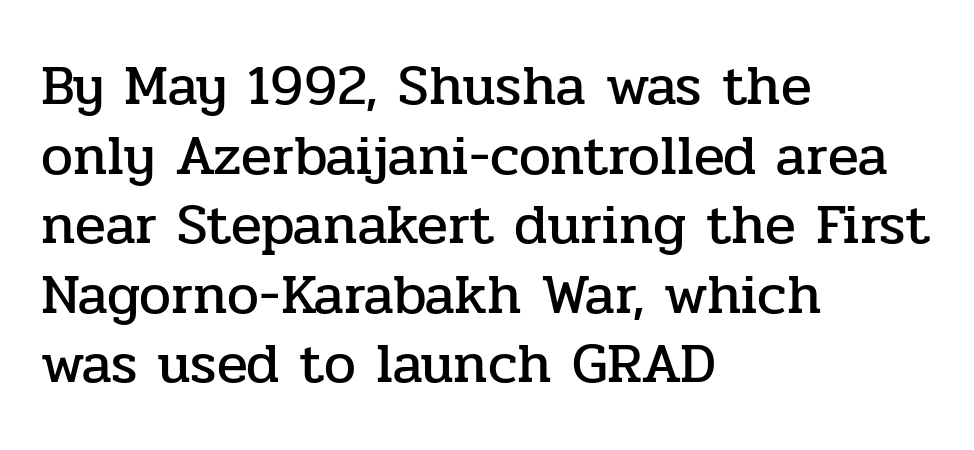
The rendering shows small feet on the letterforms — a serif design. The string is rendered with underlining switched off. The tracking reads as untouched default to a designer's eye. A typesetter would call this proportional, since set widths differ per character.
